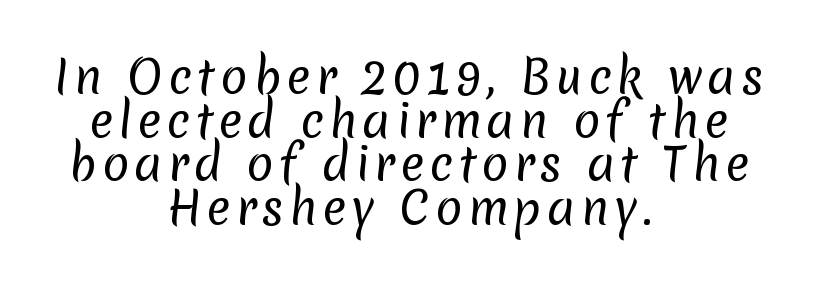
Q: Is the text bold? A: No.
Q: Is the typeface a serif or a sans-serif typeface? A: Sans-serif.
Q: Is the text underlined? A: No.
Q: How is the paragraph aligned? A: Centered.
Q: Is the spacing between lines tight, normal or loose? A: Tight.
Q: Width (condensed, normal, or wide)? A: Normal.
Q: Stroke contrast? A: Low.
Q: x-height? A: Medium.
Q: Monospaced? A: No.
